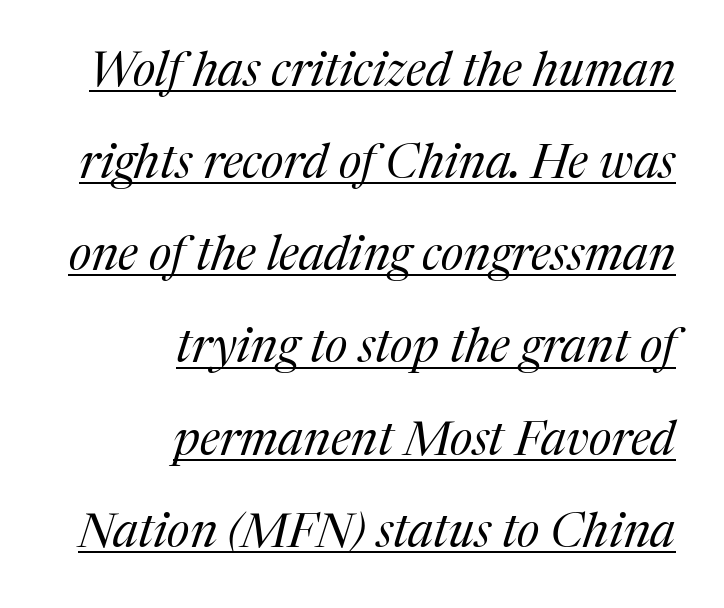
Q: Is the text bold? A: No.
Q: Is the text italic (slanted)? A: Yes, it leans right by about 17 degrees.
Q: Is the typeface a serif or a sans-serif typeface? A: Serif.
Q: Is the text underlined? A: Yes.
Q: How is the paragraph aligned? A: Right-aligned.
Q: Is the spacing between letters normal or unusually wide? A: Normal.
Q: Is the spacing between lines tight, normal or loose? A: Loose.
Q: Width (condensed, normal, or wide)? A: Normal.
Q: Stroke contrast? A: Medium.
Q: x-height? A: Medium.
Q: Monospaced? A: No.
